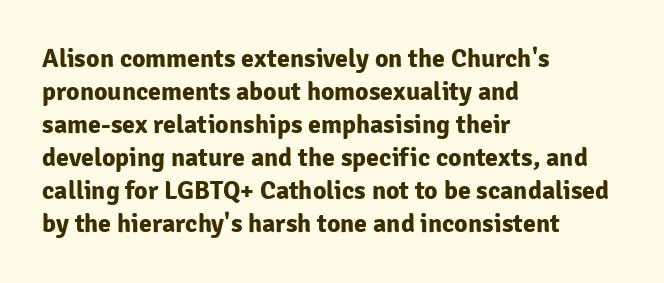
Q: Is the text bold? A: Yes.
Q: Is the text italic (slanted)? A: No, it is upright.
Q: Is the text underlined? A: No.
Q: How is the paragraph aligned? A: Left-aligned.
Q: Is the spacing between letters normal or unusually wide? A: Normal.
Q: Is the spacing between lines tight, normal or loose? A: Normal.
